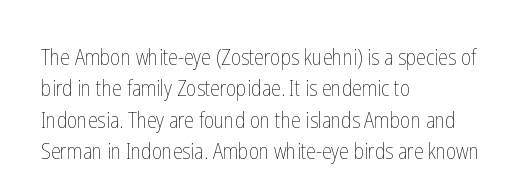
The image shows 22 px text type, upright; set left-aligned, normal line spacing (1.43x), normal letter spacing, not underlined.
